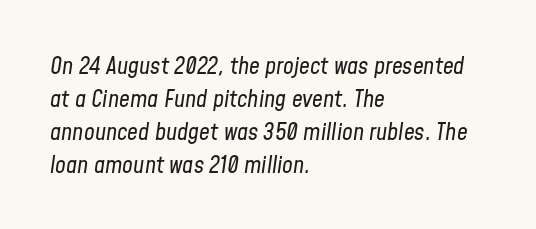
Q: Is the text bold? A: No.
Q: Is the text italic (slanted)? A: Yes, it leans right by about 8 degrees.
Q: Is the text underlined? A: No.
Q: How is the paragraph aligned? A: Left-aligned.
Q: Is the spacing between letters normal or unusually wide? A: Normal.
Q: Is the spacing between lines tight, normal or loose? A: Normal.
